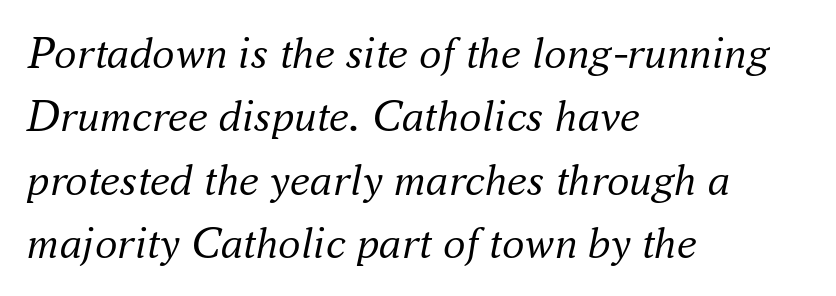
Q: Is the text bold? A: No.
Q: Is the text italic (slanted)? A: Yes, it leans right by about 16 degrees.
Q: Is the typeface a serif or a sans-serif typeface? A: Serif.
Q: Is the text underlined? A: No.
Q: How is the paragraph aligned? A: Left-aligned.
Q: Is the spacing between letters normal or unusually wide? A: Normal.
Q: Is the spacing between lines tight, normal or loose? A: Normal.
Q: Width (condensed, normal, or wide)? A: Normal.
Q: Stroke contrast? A: Medium.
Q: x-height? A: Small.
Q: Monospaced? A: No.
